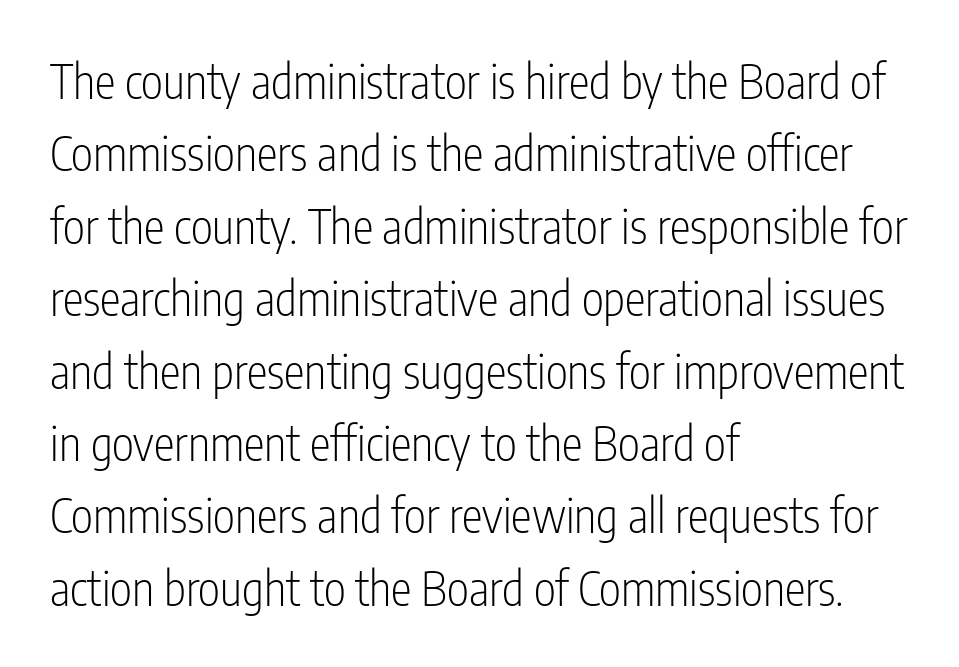
Q: Is the text bold? A: No.
Q: Is the text italic (slanted)? A: No, it is upright.
Q: Is the typeface a serif or a sans-serif typeface? A: Sans-serif.
Q: Is the text underlined? A: No.
Q: How is the paragraph aligned? A: Left-aligned.
Q: Is the spacing between letters normal or unusually wide? A: Normal.
Q: Is the spacing between lines tight, normal or loose? A: Normal.
Q: Width (condensed, normal, or wide)? A: Condensed.
Q: Stroke contrast? A: Low.
Q: x-height? A: Medium.
Q: Monospaced? A: No.
